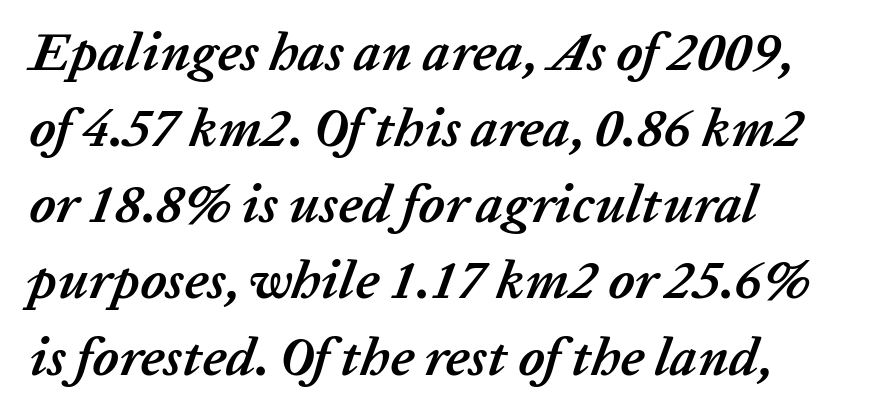
The image shows 54 px semibold type, italic (leaning right); set left-aligned, normal line spacing (1.41x), normal letter spacing, not underlined; low stroke contrast and a medium x-height.
